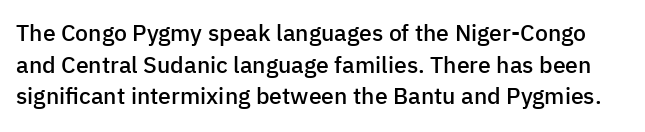
{"italic": "no", "bold": "semi", "underline": "no", "line_spacing": "normal", "line_spacing_ratio": 1.37, "letter_spacing": "normal", "letter_spacing_em": 0.0, "glyph_px": 23}
